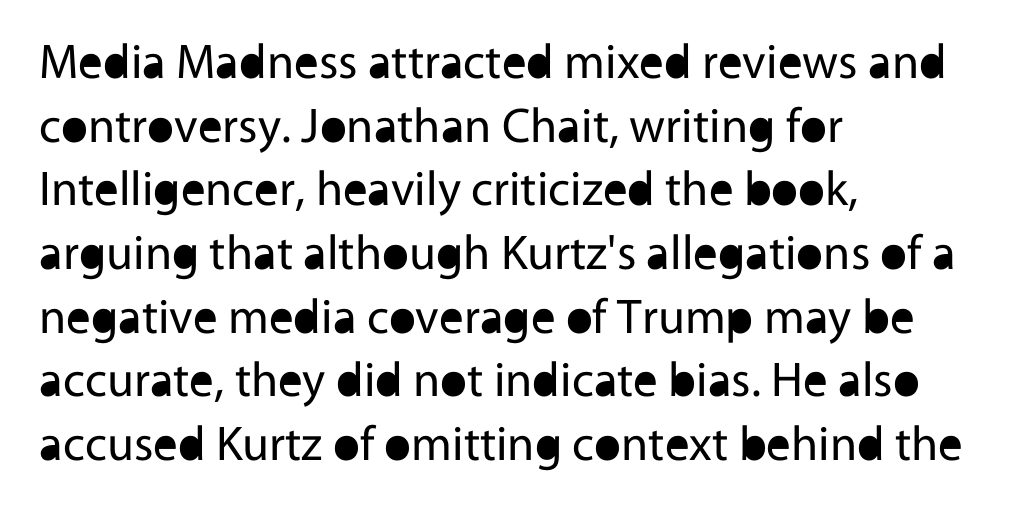
The image shows 49 px regular-weight sans-serif type, upright; set left-aligned, normal line spacing (1.3x), normal letter spacing, not underlined; a medium x-height.
